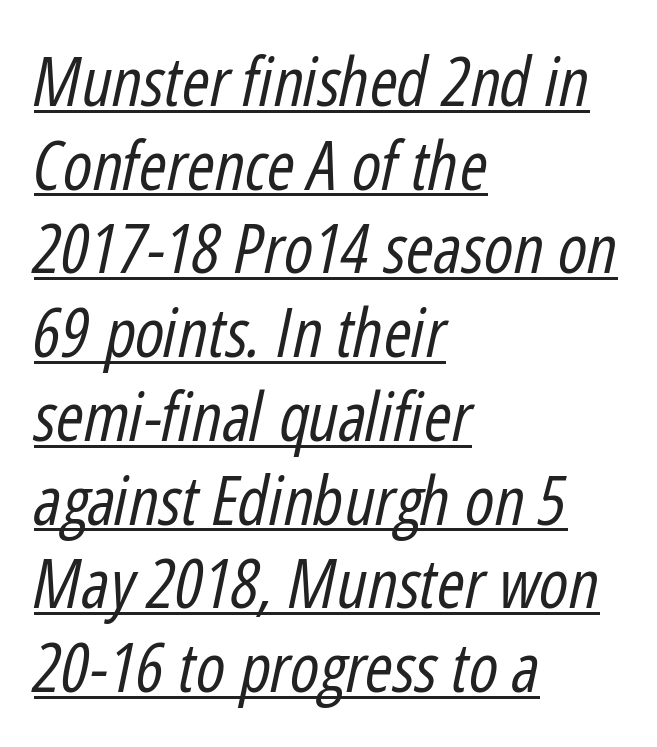
Q: Is the text bold? A: No.
Q: Is the text italic (slanted)? A: Yes, it leans right by about 12 degrees.
Q: Is the text underlined? A: Yes.
Q: How is the paragraph aligned? A: Left-aligned.
Q: Is the spacing between letters normal or unusually wide? A: Normal.
Q: Is the spacing between lines tight, normal or loose? A: Normal.
Q: Width (condensed, normal, or wide)? A: Condensed.
Q: Stroke contrast? A: Low.
Q: x-height? A: Medium.
Q: Monospaced? A: No.
